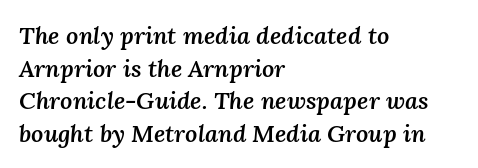
The image shows 24 px text type, italic (leaning right); set left-aligned, normal line spacing (1.36x), normal letter spacing, not underlined.
